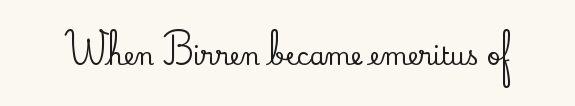
{"italic": "no", "underline": "no", "letter_spacing": "normal", "letter_spacing_em": 0.0, "glyph_px": 24}
